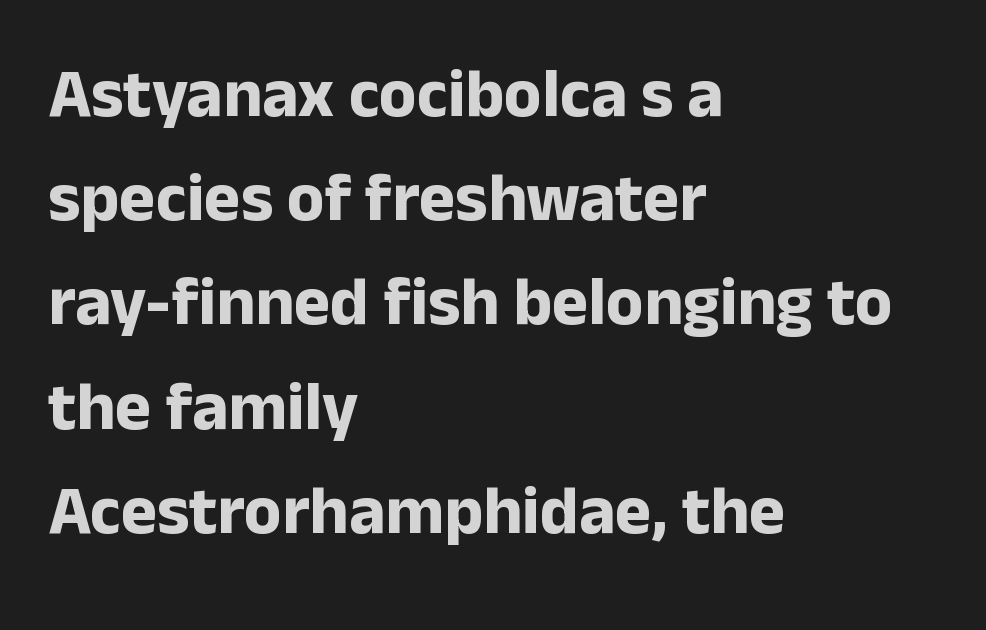
Q: Is the text bold? A: Yes.
Q: Is the text italic (slanted)? A: No, it is upright.
Q: Is the typeface a serif or a sans-serif typeface? A: Sans-serif.
Q: Is the text underlined? A: No.
Q: How is the paragraph aligned? A: Left-aligned.
Q: Is the spacing between letters normal or unusually wide? A: Normal.
Q: Is the spacing between lines tight, normal or loose? A: Normal.
Q: Width (condensed, normal, or wide)? A: Normal.
Q: Stroke contrast? A: Low.
Q: x-height? A: Medium.
Q: Monospaced? A: No.
